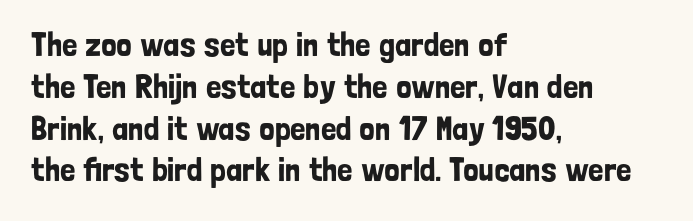
{"serif": "no", "italic": "no", "width": "condensed", "stroke_contrast": "low", "x_height": "medium", "monospaced": "no", "underline": "no", "align": "left", "line_spacing_ratio": 1.23, "letter_spacing": "normal", "letter_spacing_em": 0.0, "glyph_px": 34}
